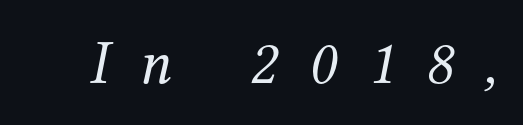
Q: Is the text bold? A: No.
Q: Is the text italic (slanted)? A: Yes, it leans right by about 12 degrees.
Q: Is the typeface a serif or a sans-serif typeface? A: Serif.
Q: Is the text underlined? A: No.
Q: Is the spacing between letters normal or unusually wide? A: Unusually wide.
Q: Width (condensed, normal, or wide)? A: Normal.
Q: Stroke contrast? A: Medium.
Q: x-height? A: Medium.
Q: Monospaced? A: No.
